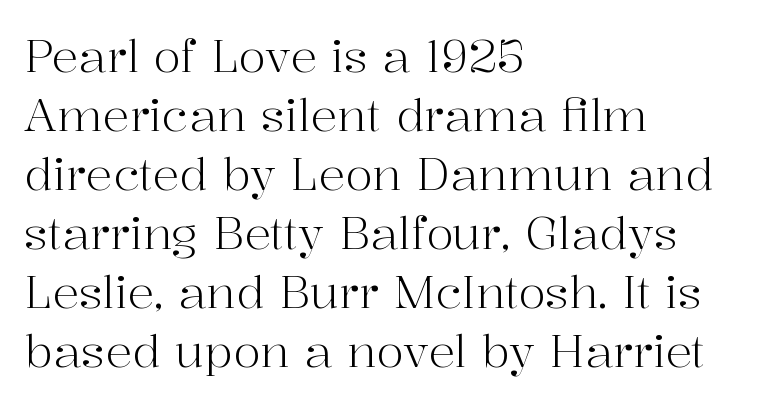
Q: Is the text bold? A: No.
Q: Is the text italic (slanted)? A: No, it is upright.
Q: Is the typeface a serif or a sans-serif typeface? A: Serif.
Q: Is the text underlined? A: No.
Q: How is the paragraph aligned? A: Left-aligned.
Q: Is the spacing between letters normal or unusually wide? A: Normal.
Q: Is the spacing between lines tight, normal or loose? A: Normal.
Q: Width (condensed, normal, or wide)? A: Normal.
Q: Stroke contrast? A: High.
Q: x-height? A: Medium.
Q: Monospaced? A: No.
